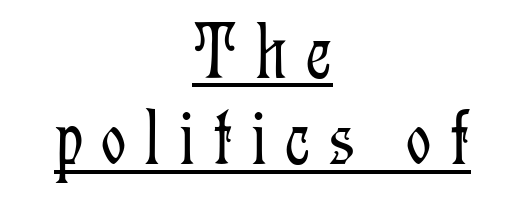
A typesetter would call this proportional, since set widths differ per character. Has an underline been added? It has. The letters stand straight up with perfectly vertical stems. The font is comparable to plain body text, perhaps lighter. Students, observe: this is what under-led, compact text looks like.
